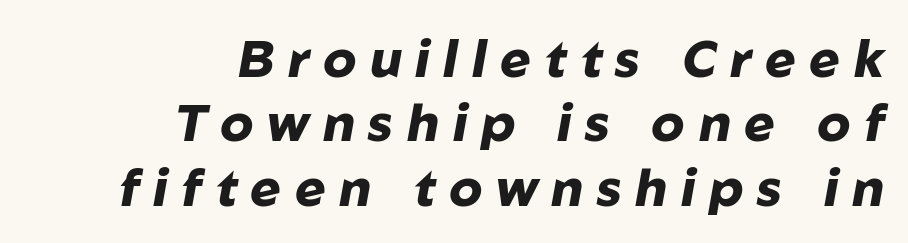
The image shows 52 px heavy type, italic (leaning right); set right-aligned, line spacing 1.24x, unusually wide letter spacing (+0.26 em), not underlined; low stroke contrast and a medium x-height.
